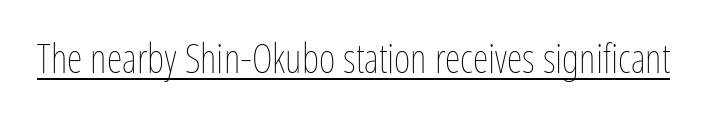
Q: Is the text bold? A: No.
Q: Is the text italic (slanted)? A: No, it is upright.
Q: Is the text underlined? A: Yes.
Q: Is the spacing between letters normal or unusually wide? A: Normal.
Q: Width (condensed, normal, or wide)? A: Condensed.
Q: Stroke contrast? A: Low.
Q: x-height? A: Medium.
Q: Monospaced? A: No.
